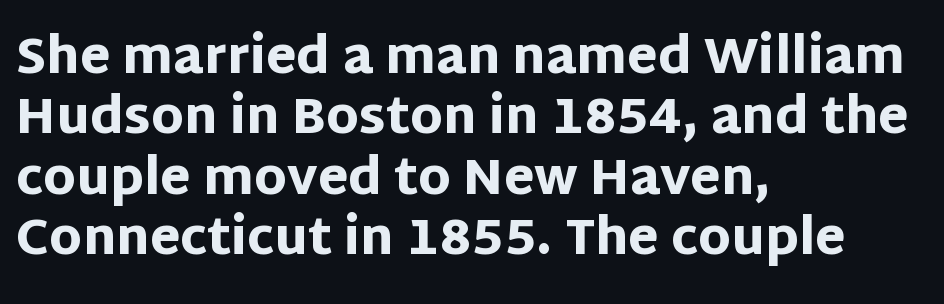
{"serif": "no", "italic": "no", "bold": "yes", "weight": "heavy", "width": "normal", "stroke_contrast": "low", "x_height": "large", "monospaced": "no", "underline": "no", "align": "left", "line_spacing_ratio": 1.23, "letter_spacing": "normal", "letter_spacing_em": 0.0, "glyph_px": 49}
